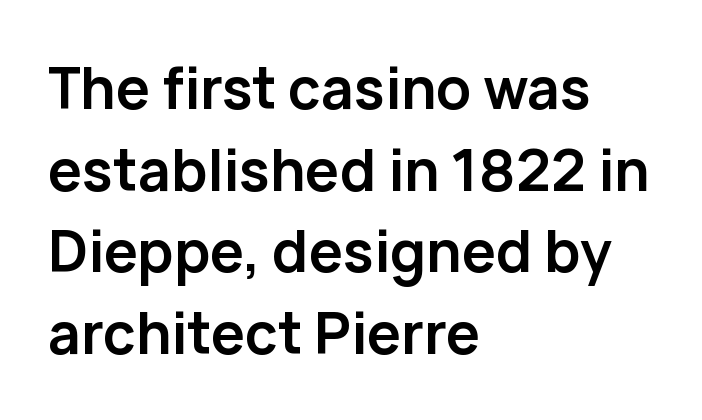
Q: Is the text bold? A: Yes.
Q: Is the text italic (slanted)? A: No, it is upright.
Q: Is the typeface a serif or a sans-serif typeface? A: Sans-serif.
Q: Is the text underlined? A: No.
Q: How is the paragraph aligned? A: Left-aligned.
Q: Is the spacing between letters normal or unusually wide? A: Normal.
Q: Is the spacing between lines tight, normal or loose? A: Normal.
Q: Width (condensed, normal, or wide)? A: Normal.
Q: Stroke contrast? A: Low.
Q: x-height? A: Medium.
Q: Monospaced? A: No.
